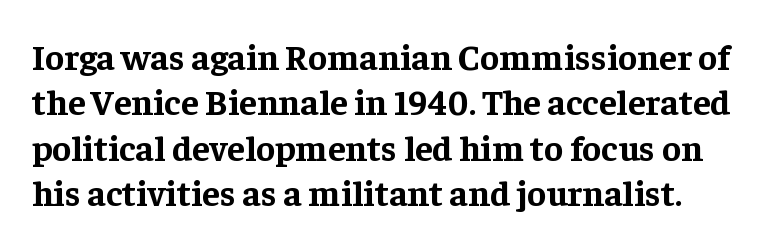
The image shows 36 px bold serif type, upright; set normal line spacing (1.26x), normal letter spacing, not underlined; low stroke contrast and a medium x-height.
